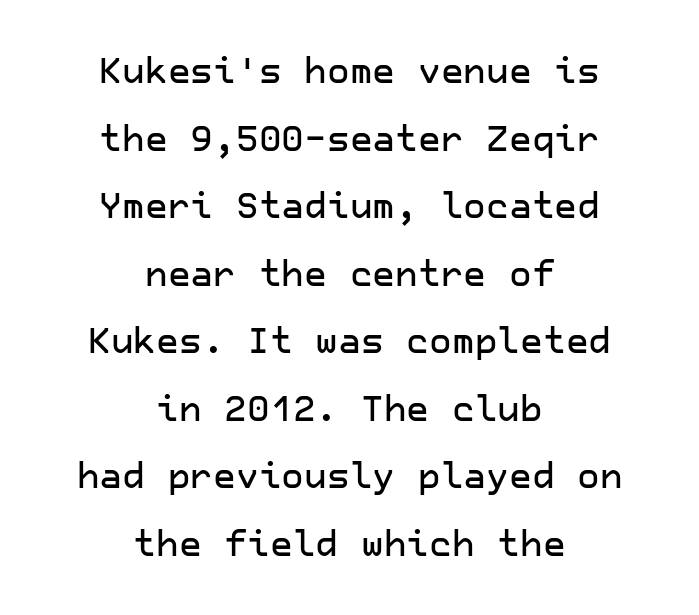
The image shows 35 px sans-serif type, upright; set centered, loose line spacing (1.93x), normal letter spacing, not underlined; low stroke contrast and a medium x-height.
